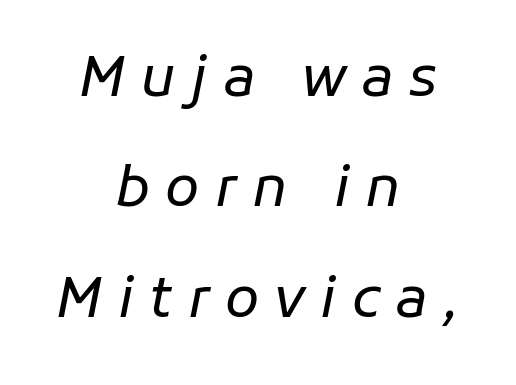
{"italic": "yes", "lean": "right", "slant_degrees": 11, "bold": "no", "weight": "regular", "width": "normal", "stroke_contrast": "low", "x_height": "medium", "monospaced": "no", "underline": "no", "align": "center", "line_spacing": "loose", "line_spacing_ratio": 1.97, "letter_spacing": "wide", "letter_spacing_em": 0.28, "glyph_px": 56}
